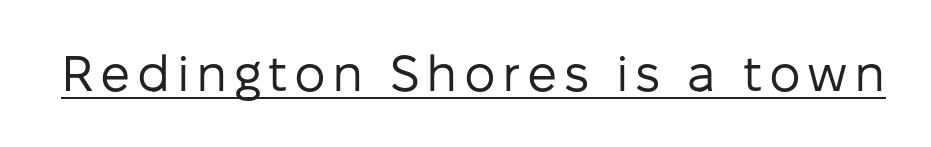
The image shows 50 px regular-weight sans-serif type, upright; set underlined; low stroke contrast and a medium x-height.
